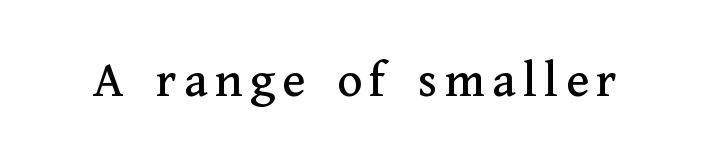
Serifs: yes, visible at the terminals of the letterforms. Descenders hang freely into open space. Character widths vary here, with narrow letters taking less room than wide ones. Ordinary non-slanted type is in use.
